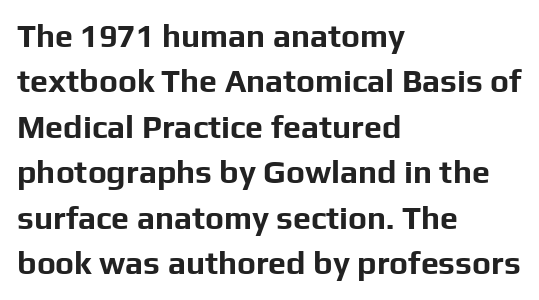
Q: Is the text bold? A: Yes.
Q: Is the text italic (slanted)? A: No, it is upright.
Q: Is the typeface a serif or a sans-serif typeface? A: Sans-serif.
Q: Is the text underlined? A: No.
Q: How is the paragraph aligned? A: Left-aligned.
Q: Is the spacing between letters normal or unusually wide? A: Normal.
Q: Is the spacing between lines tight, normal or loose? A: Normal.
Q: Width (condensed, normal, or wide)? A: Normal.
Q: Stroke contrast? A: Low.
Q: x-height? A: Medium.
Q: Monospaced? A: No.
